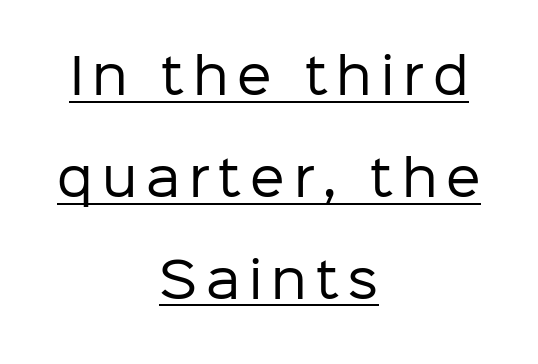
Think of a printed novel: that variable character pitch is what you see here. The compositor balanced each line on the midline. This is roman type, the default non-slanted kind. On a weight scale, this lands at 450 or below.
